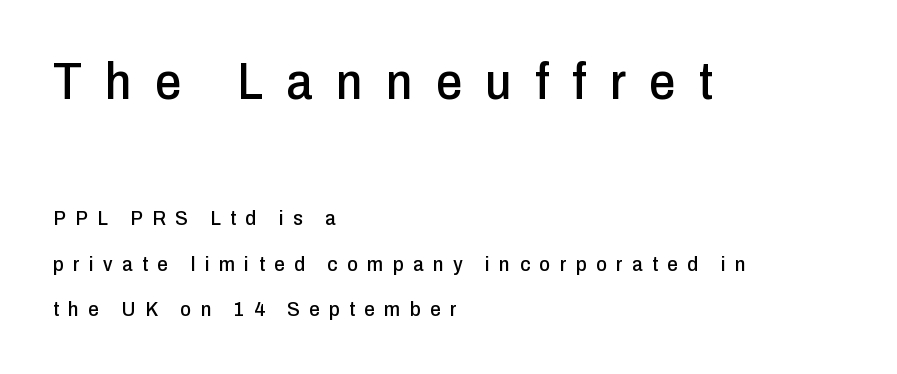
Descender tails drop into unmarked territory. Is the block centered? No — it sits flush against the left margin. Compare the two chunks: the upper has the greater cap height. Upright lettering throughout. These lines are rendered in a variable-pitch font.
